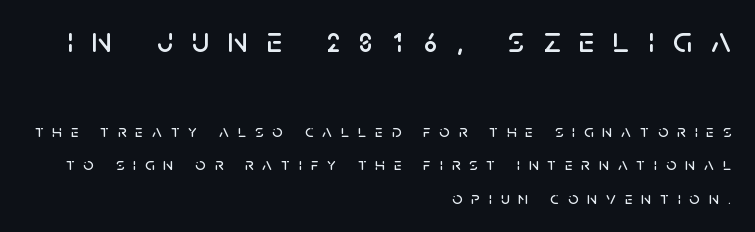
Proportional: the letters do not fall into vertical columns. Alignment: flush right. Do the letters lean? They stand straight. The earlier block is typeset at a bigger size than the later block. The tracking jumps out immediately: characters are airy and widely separated.
